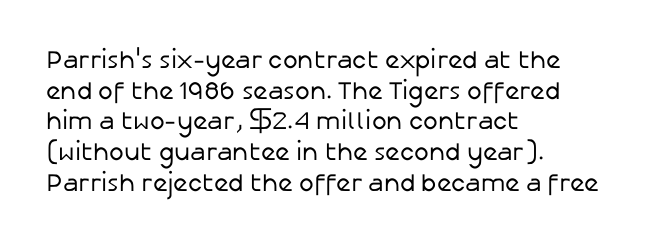
{"italic": "no", "bold": "no", "underline": "no", "align": "left", "line_spacing_ratio": 1.23, "letter_spacing": "normal", "letter_spacing_em": 0.0, "glyph_px": 25}
